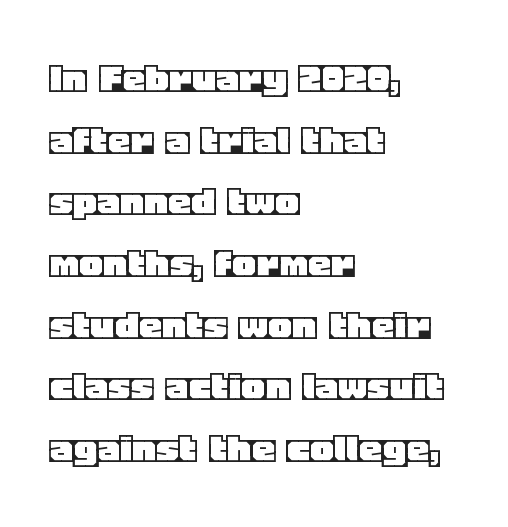
{"italic": "no", "width": "normal", "x_height": "large", "monospaced": "no", "underline": "no", "align": "left", "line_spacing": "normal", "line_spacing_ratio": 1.34, "letter_spacing": "normal", "letter_spacing_em": 0.0, "glyph_px": 46}
